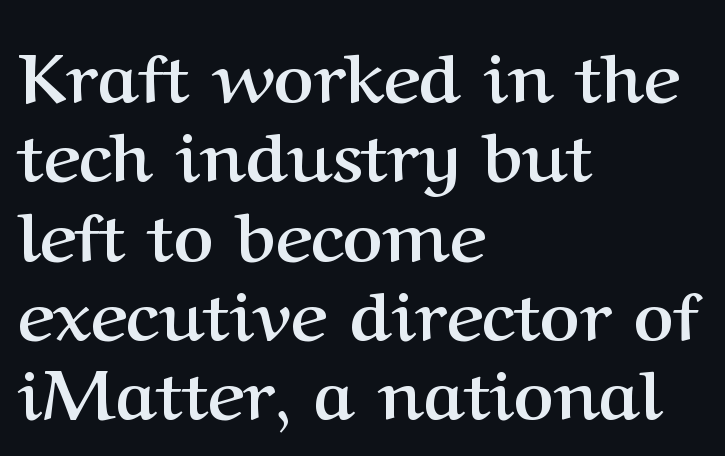
Q: Is the text bold? A: Yes.
Q: Is the text italic (slanted)? A: No, it is upright.
Q: Is the typeface a serif or a sans-serif typeface? A: Serif.
Q: Is the text underlined? A: No.
Q: How is the paragraph aligned? A: Left-aligned.
Q: Is the spacing between letters normal or unusually wide? A: Normal.
Q: Is the spacing between lines tight, normal or loose? A: Tight.
Q: Width (condensed, normal, or wide)? A: Normal.
Q: Stroke contrast? A: Medium.
Q: x-height? A: Medium.
Q: Monospaced? A: No.
